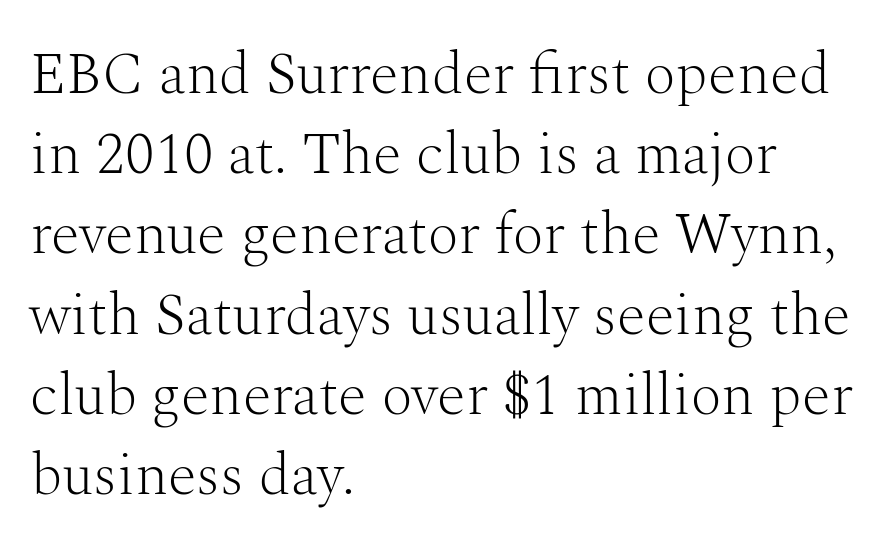
The image shows 59 px light serif type, upright; set left-aligned, normal line spacing (1.36x), normal letter spacing, not underlined; medium stroke contrast and a medium x-height.
